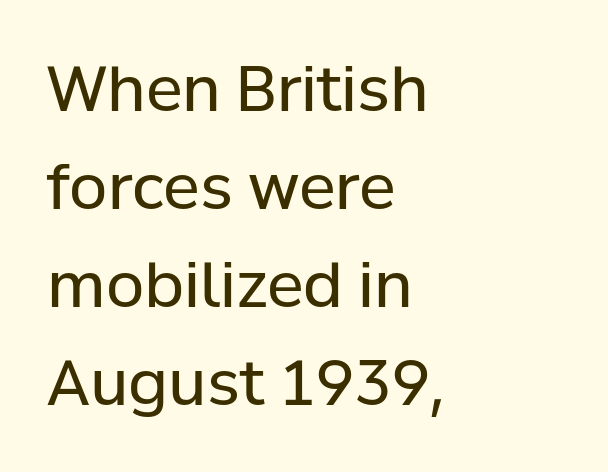
The image shows 62 px regular-weight sans-serif type, upright; set left-aligned, normal line spacing (1.58x), normal letter spacing, not underlined; low stroke contrast and a medium x-height.
